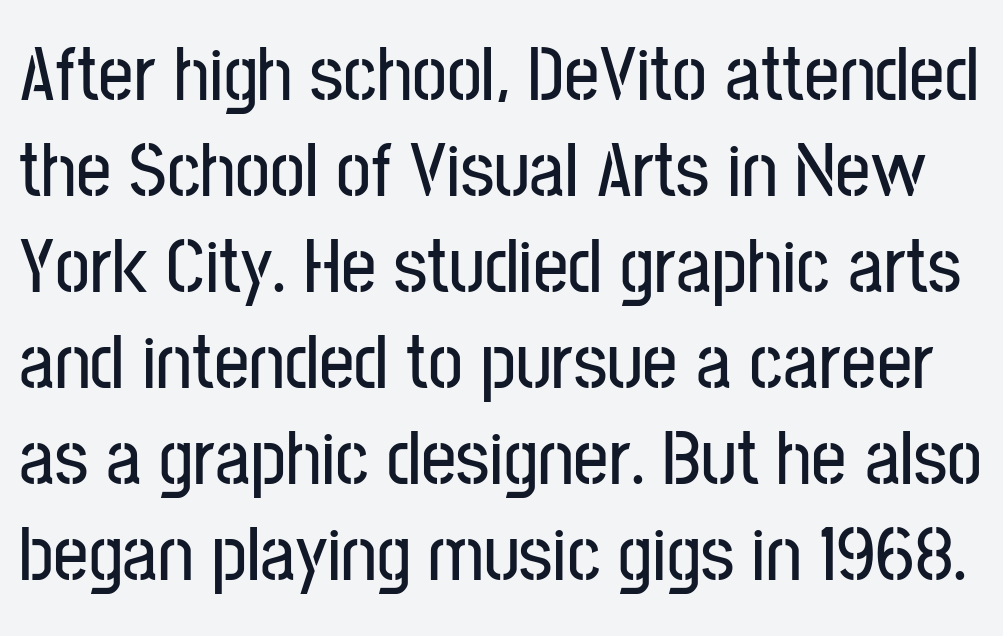
{"serif": "no", "italic": "no", "width": "condensed", "stroke_contrast": "low", "x_height": "medium", "monospaced": "no", "underline": "no", "line_spacing_ratio": 1.23, "letter_spacing": "normal", "letter_spacing_em": 0.0, "glyph_px": 78}
